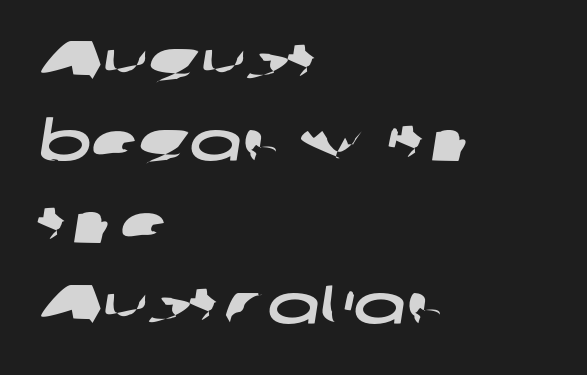
Think of a printed novel: that variable character pitch is what you see here. Honestly, there is no underline to notice here at all. The vertical gap from one line to the next is medium. Short and long lines alike share a common starting point at left. Words appear dense and cohesive because spacing is normal. Note: no serifs on the glyphs.
